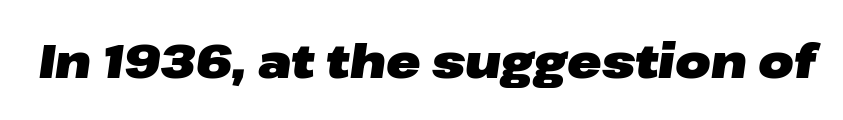
The image shows 46 px heavy, wide type, italic (leaning right); set normal letter spacing, not underlined; low stroke contrast and a medium x-height.
